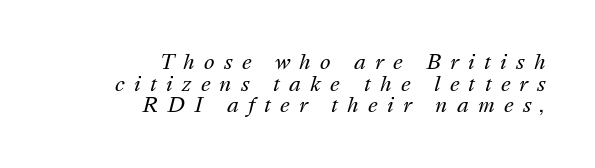
Bare-footed words on every line. Whoever set this chose condensed vertical rhythm over breathing room. Characters are canted at an angle relative to the baseline's perpendicular. The weight would be labelled regular, book, light, or lighter still. Reading down the block, your eye finds every line finishing at a fixed right position.
